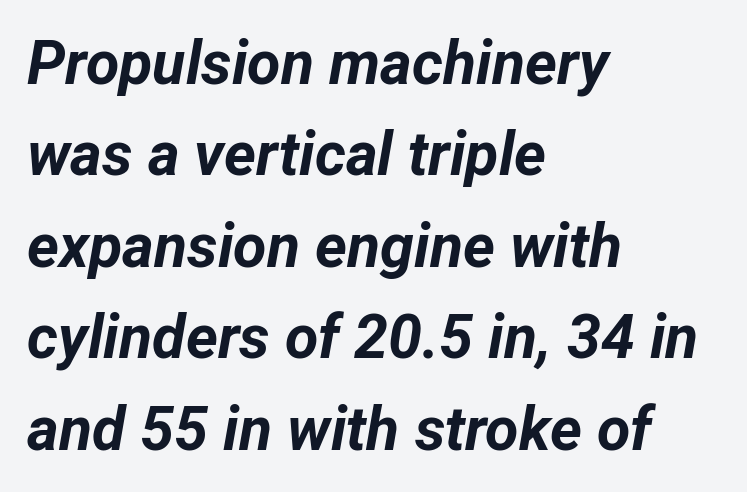
Q: Is the text bold? A: Yes.
Q: Is the text italic (slanted)? A: Yes, it leans right by about 12 degrees.
Q: Is the text underlined? A: No.
Q: How is the paragraph aligned? A: Left-aligned.
Q: Is the spacing between letters normal or unusually wide? A: Normal.
Q: Is the spacing between lines tight, normal or loose? A: Normal.
Q: Width (condensed, normal, or wide)? A: Normal.
Q: Stroke contrast? A: Low.
Q: x-height? A: Medium.
Q: Monospaced? A: No.
